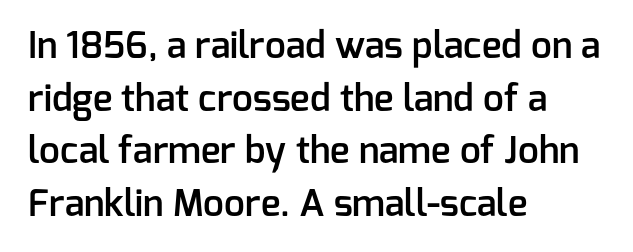
The image shows 37 px semibold sans-serif type, upright; set left-aligned, normal line spacing (1.42x), normal letter spacing, not underlined; low stroke contrast and a medium x-height.
